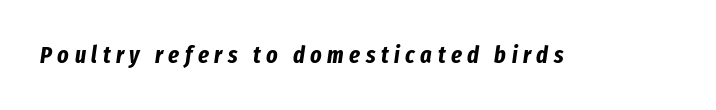
{"italic": "yes", "lean": "right", "slant_degrees": 8, "bold": "yes", "underline": "no", "letter_spacing": "wide", "letter_spacing_em": 0.23, "glyph_px": 24}
